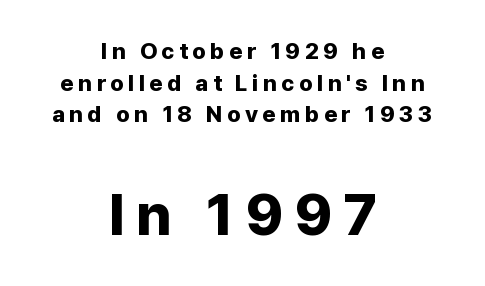
{"serif": "no", "italic": "no", "bold": "yes", "weight": "bold", "width": "normal", "stroke_contrast": "low", "x_height": "medium", "monospaced": "no", "underline": "no", "align": "center", "line_spacing": "normal", "line_spacing_ratio": 1.38, "larger_block": "second", "size_ratio": 2.52, "glyph_px": 58}
